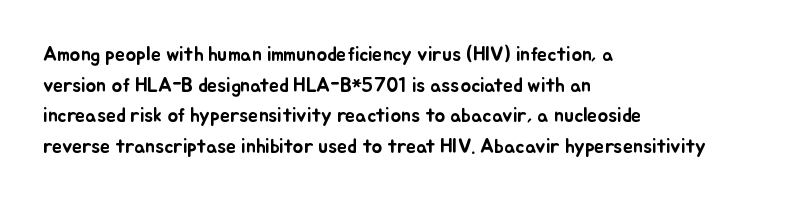
The image shows 20 px text type, upright; set left-aligned, normal line spacing (1.53x), normal letter spacing, not underlined.
